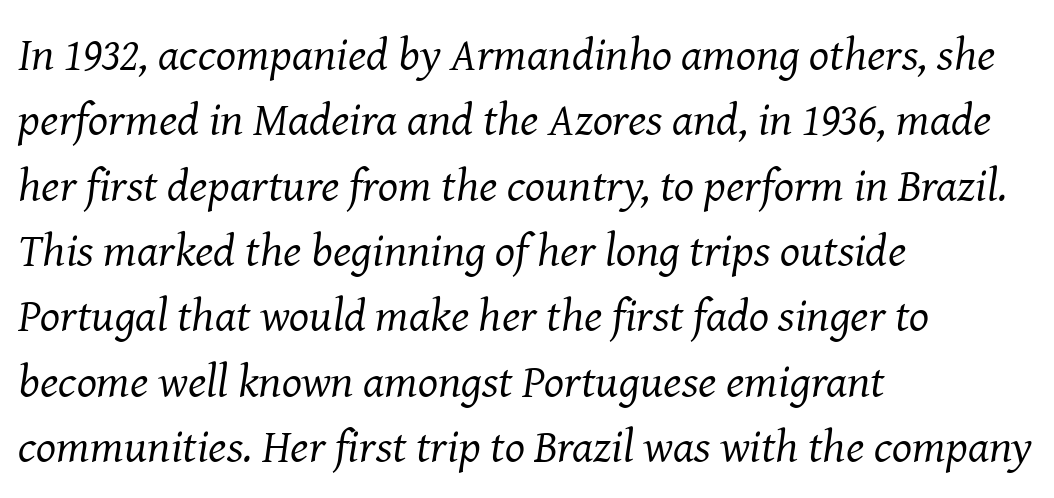
Q: Is the text bold? A: No.
Q: Is the text italic (slanted)? A: Yes, it leans right by about 8 degrees.
Q: Is the typeface a serif or a sans-serif typeface? A: Serif.
Q: Is the text underlined? A: No.
Q: How is the paragraph aligned? A: Left-aligned.
Q: Is the spacing between letters normal or unusually wide? A: Normal.
Q: Is the spacing between lines tight, normal or loose? A: Normal.
Q: Width (condensed, normal, or wide)? A: Normal.
Q: Stroke contrast? A: Medium.
Q: x-height? A: Medium.
Q: Monospaced? A: No.
